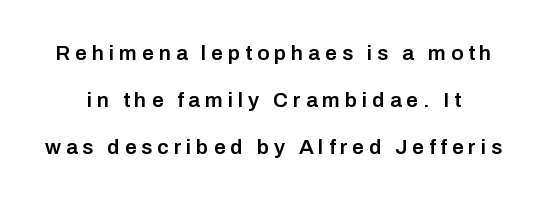
You could fit nearly another row in the gap between these rows. The characters look somewhat weighty, a semibold short of true bold. The words here are not underlined. The letters stand upright; this is a roman face. Does extra space separate the letters? Yes, quite a lot of it.
